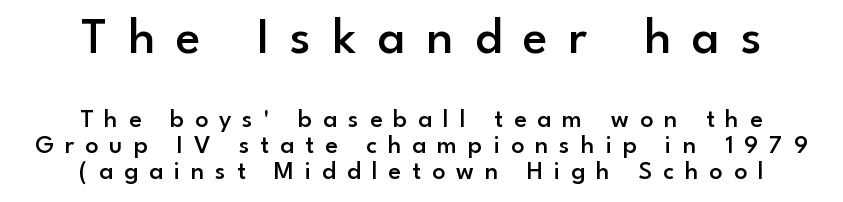
Q: Is the text bold? A: Semi-bold.
Q: Is the text italic (slanted)? A: No, it is upright.
Q: Is the typeface a serif or a sans-serif typeface? A: Sans-serif.
Q: Is the text underlined? A: No.
Q: How is the paragraph aligned? A: Centered.
Q: Is the spacing between letters normal or unusually wide? A: Unusually wide.
Q: Is the spacing between lines tight, normal or loose? A: Tight.
Q: Which block of text is set in a larger size, the first (top) or the second (bottom)? A: The first (top) one.
Q: Width (condensed, normal, or wide)? A: Normal.
Q: Stroke contrast? A: Low.
Q: x-height? A: Small.
Q: Monospaced? A: No.
